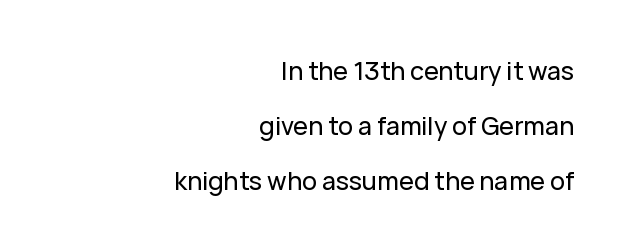
The lines are quadded right. Lines of text with bare space underneath. Upright lettering throughout. The passage shown stacks its lines with a broad gap. Spacing between characters is what you'd get straight out of the box.
